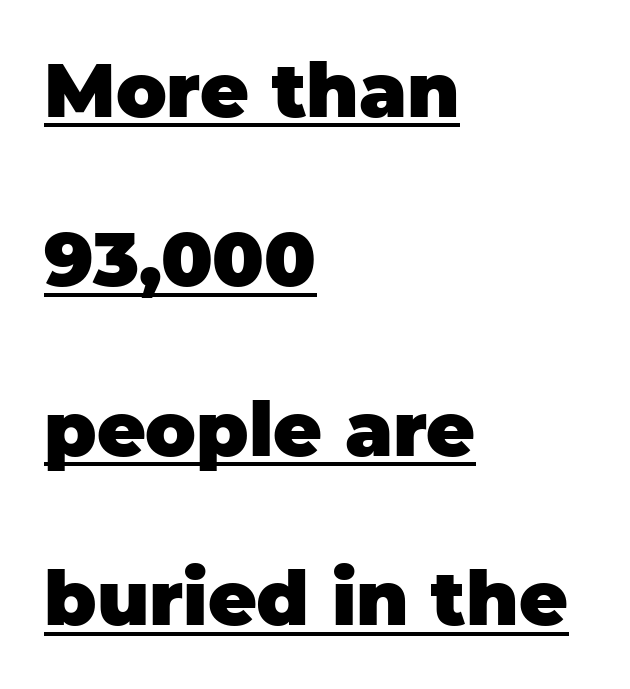
The setting favours the left margin, as ordinary paragraphs usually do. The font's upright variant was chosen for this text. Caption: lettering with a line underneath. The font is running at its bold setting.
